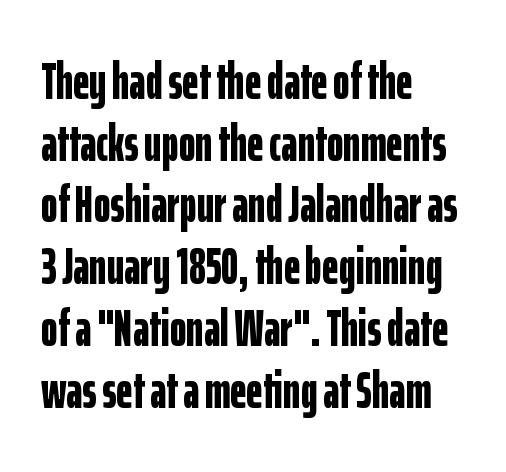
Q: Is the text bold? A: Yes.
Q: Is the text italic (slanted)? A: No, it is upright.
Q: Is the typeface a serif or a sans-serif typeface? A: Sans-serif.
Q: Is the text underlined? A: No.
Q: How is the paragraph aligned? A: Left-aligned.
Q: Is the spacing between letters normal or unusually wide? A: Normal.
Q: Width (condensed, normal, or wide)? A: Condensed.
Q: Stroke contrast? A: Low.
Q: x-height? A: Medium.
Q: Monospaced? A: No.
